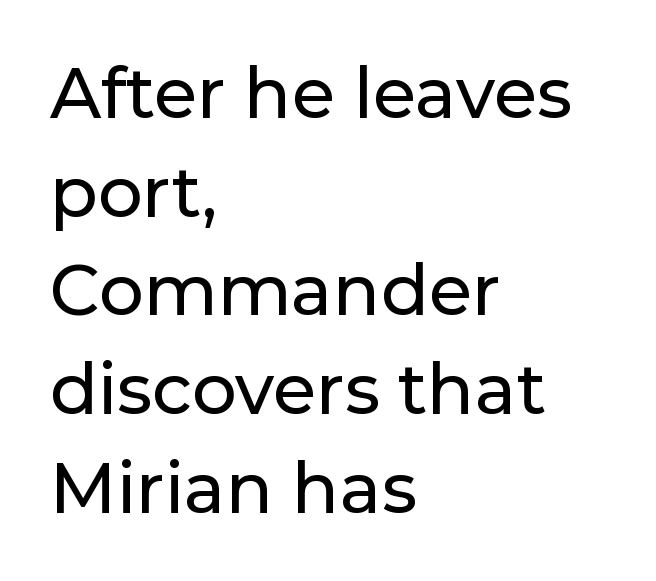
{"serif": "no", "italic": "no", "width": "normal", "stroke_contrast": "low", "x_height": "medium", "monospaced": "no", "underline": "no", "align": "left", "line_spacing": "normal", "line_spacing_ratio": 1.41, "letter_spacing": "normal", "letter_spacing_em": 0.0, "glyph_px": 70}
